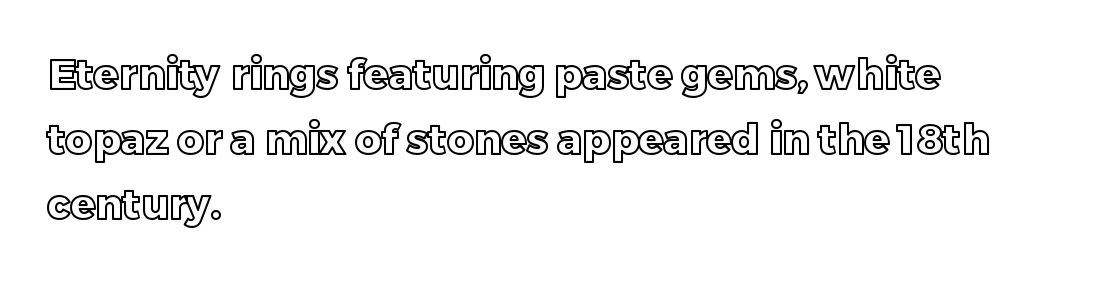
Q: Is the text italic (slanted)? A: No, it is upright.
Q: Is the text underlined? A: No.
Q: How is the paragraph aligned? A: Left-aligned.
Q: Is the spacing between letters normal or unusually wide? A: Normal.
Q: Is the spacing between lines tight, normal or loose? A: Normal.
Q: Width (condensed, normal, or wide)? A: Normal.
Q: x-height? A: Large.
Q: Monospaced? A: No.
